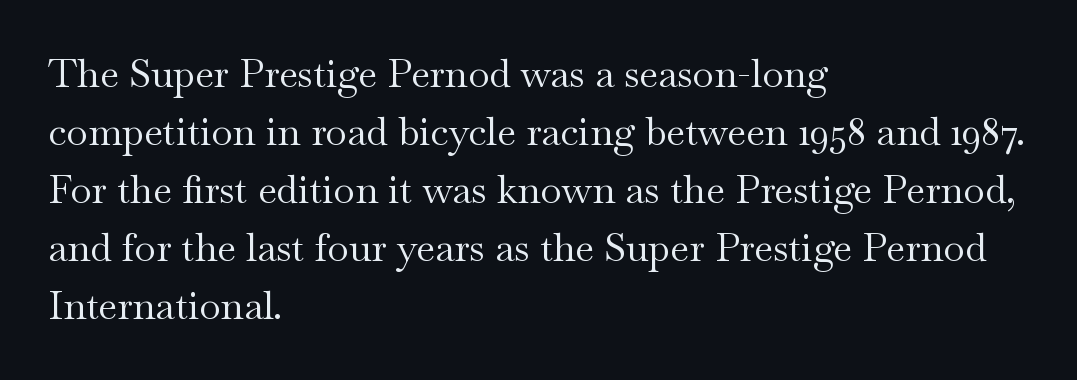
Q: Is the text bold? A: No.
Q: Is the text italic (slanted)? A: No, it is upright.
Q: Is the typeface a serif or a sans-serif typeface? A: Serif.
Q: Is the text underlined? A: No.
Q: How is the paragraph aligned? A: Left-aligned.
Q: Is the spacing between letters normal or unusually wide? A: Normal.
Q: Is the spacing between lines tight, normal or loose? A: Normal.
Q: Width (condensed, normal, or wide)? A: Wide.
Q: Stroke contrast? A: Medium.
Q: x-height? A: Small.
Q: Monospaced? A: No.
